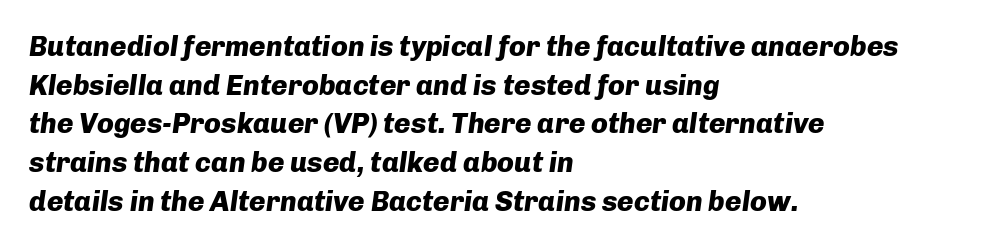
Q: Is the text bold? A: Yes.
Q: Is the text italic (slanted)? A: Yes, it leans right by about 8 degrees.
Q: Is the text underlined? A: No.
Q: How is the paragraph aligned? A: Left-aligned.
Q: Is the spacing between letters normal or unusually wide? A: Normal.
Q: Is the spacing between lines tight, normal or loose? A: Normal.
Q: Width (condensed, normal, or wide)? A: Normal.
Q: Stroke contrast? A: Low.
Q: x-height? A: Medium.
Q: Monospaced? A: No.
